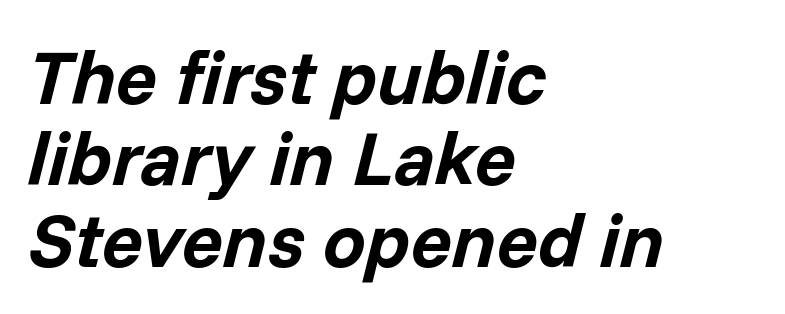
{"italic": "yes", "lean": "right", "slant_degrees": 14, "bold": "yes", "weight": "bold", "width": "normal", "stroke_contrast": "low", "x_height": "medium", "monospaced": "no", "underline": "no", "align": "left", "line_spacing": "tight", "line_spacing_ratio": 1.07, "letter_spacing": "normal", "letter_spacing_em": 0.0, "glyph_px": 76}
